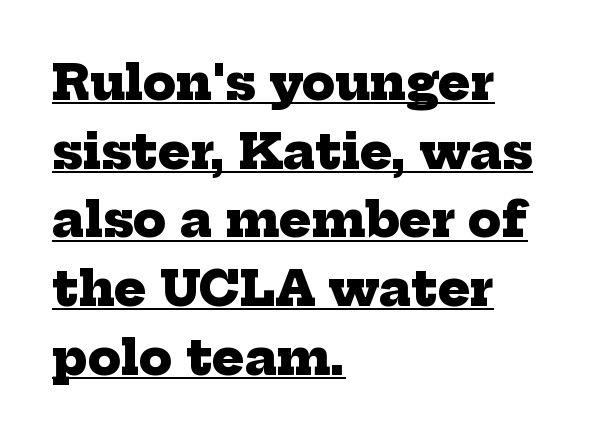
Compared with an ordinary text face, these strokes are far heavier — a full bold. Are there feet on the stems? There are — it's a serif. The letters sit at their default tracking, neither squeezed nor spread. Evenly set lines give the paragraph a standard silhouette. The rendered words wear a rule along their underside. Proportional: the letters do not fall into vertical columns.
